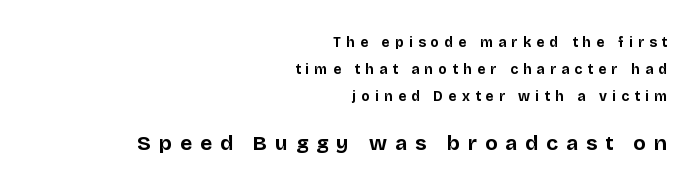
The face used here is rendered with a markedly widened letterfit. Notice the wide empty band between every row — that's loose leading. A bare baseline throughout the passage. The later block is typeset at a bigger size than the earlier block.
